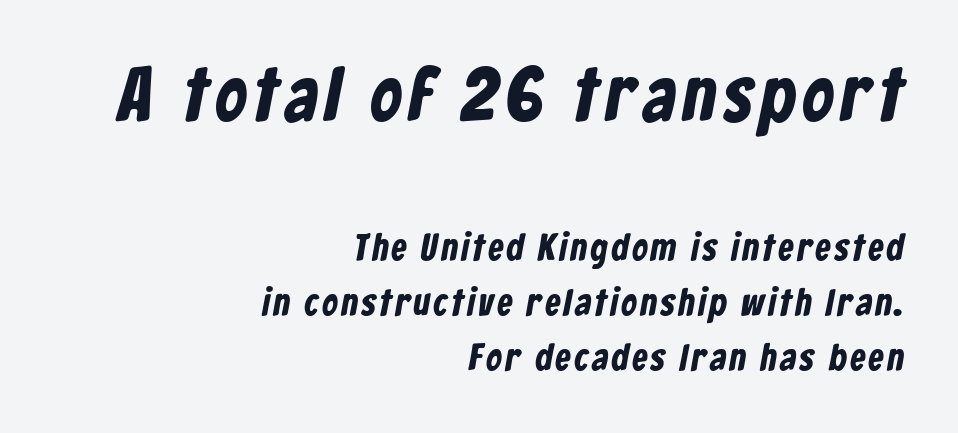
{"serif": "no", "bold": "yes", "weight": "bold", "width": "condensed", "stroke_contrast": "low", "x_height": "medium", "monospaced": "no", "underline": "no", "align": "right", "line_spacing": "normal", "line_spacing_ratio": 1.45, "larger_block": "first", "size_ratio": 2.03, "glyph_px": 77}
